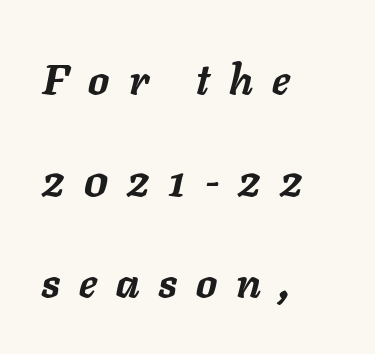
Q: Is the text bold? A: Yes.
Q: Is the text italic (slanted)? A: Yes, it leans right by about 11 degrees.
Q: Is the text underlined? A: No.
Q: How is the paragraph aligned? A: Left-aligned.
Q: Is the spacing between letters normal or unusually wide? A: Unusually wide.
Q: Is the spacing between lines tight, normal or loose? A: Loose.
Q: Width (condensed, normal, or wide)? A: Normal.
Q: Stroke contrast? A: Low.
Q: x-height? A: Medium.
Q: Monospaced? A: No.
